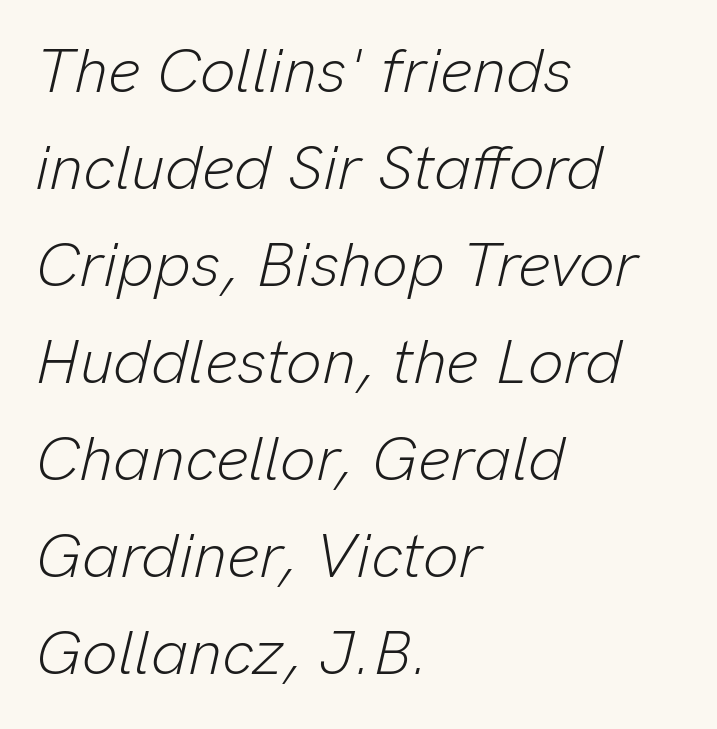
Q: Is the text bold? A: No.
Q: Is the text italic (slanted)? A: Yes, it leans right by about 13 degrees.
Q: Is the text underlined? A: No.
Q: How is the paragraph aligned? A: Left-aligned.
Q: Is the spacing between letters normal or unusually wide? A: Normal.
Q: Is the spacing between lines tight, normal or loose? A: Normal.
Q: Width (condensed, normal, or wide)? A: Normal.
Q: Stroke contrast? A: Low.
Q: x-height? A: Medium.
Q: Monospaced? A: No.
